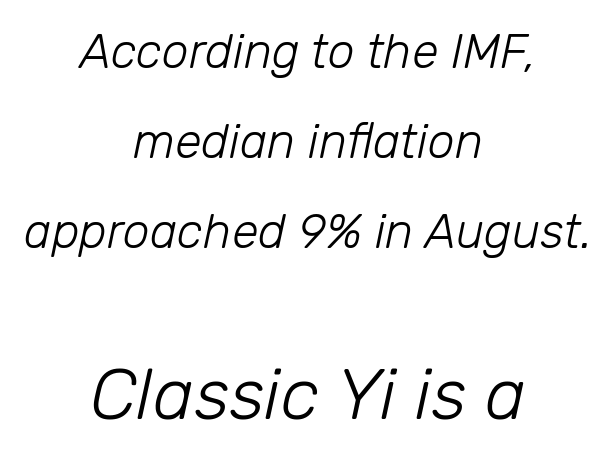
Q: Is the text bold? A: No.
Q: Is the text italic (slanted)? A: Yes, it leans right by about 12 degrees.
Q: Is the text underlined? A: No.
Q: How is the paragraph aligned? A: Centered.
Q: Is the spacing between letters normal or unusually wide? A: Normal.
Q: Which block of text is set in a larger size, the first (top) or the second (bottom)? A: The second (bottom) one.
Q: Width (condensed, normal, or wide)? A: Normal.
Q: Stroke contrast? A: Low.
Q: x-height? A: Medium.
Q: Monospaced? A: No.
